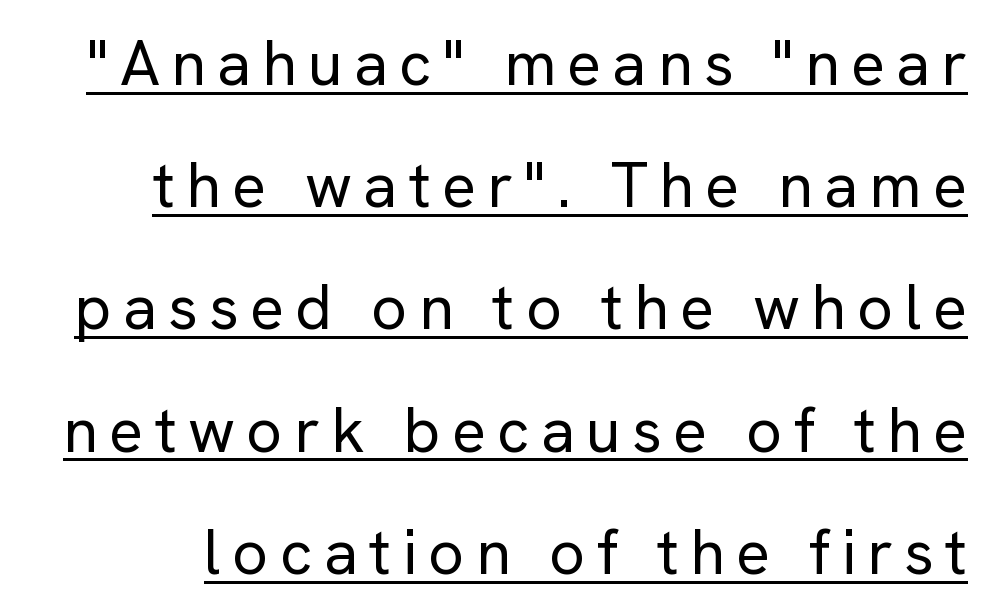
Q: Is the text bold? A: No.
Q: Is the text italic (slanted)? A: No, it is upright.
Q: Is the typeface a serif or a sans-serif typeface? A: Sans-serif.
Q: Is the text underlined? A: Yes.
Q: Is the spacing between lines tight, normal or loose? A: Loose.
Q: Width (condensed, normal, or wide)? A: Normal.
Q: Stroke contrast? A: Low.
Q: x-height? A: Medium.
Q: Monospaced? A: No.
